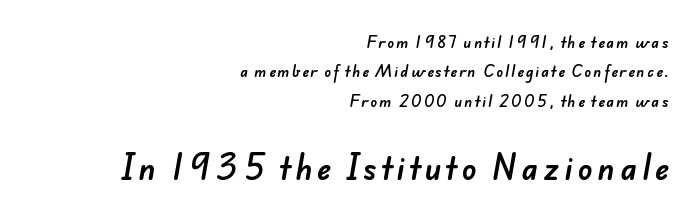
The image shows 30 px sans-serif type; set right-aligned, loose line spacing (2.09x), not underlined; the second (bottom) block is 2.14x larger; low stroke contrast and a small x-height.
